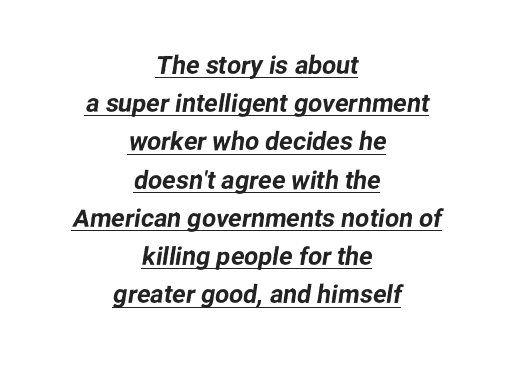
{"underline": "yes", "align": "center", "line_spacing": "normal", "line_spacing_ratio": 1.53, "letter_spacing": "normal", "letter_spacing_em": 0.0, "glyph_px": 25}
